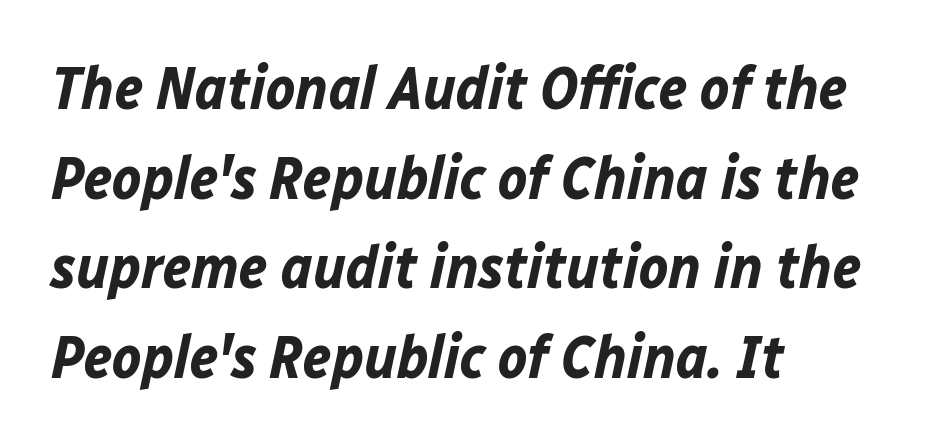
The image shows 61 px bold type, italic (leaning right); set left-aligned, normal line spacing (1.47x), normal letter spacing, not underlined; low stroke contrast and a medium x-height.
